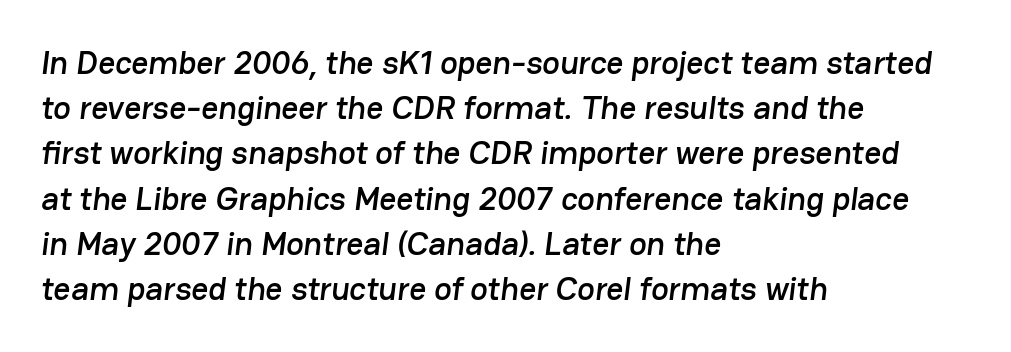
The letters sit at their default tracking, neither squeezed nor spread. Proportional: the letters do not fall into vertical columns. No feet cap the strokes, marking this as sans-serif type. Decoration check: the copy has no underline. Regular leading. Line starts are locked; line ends wander.
